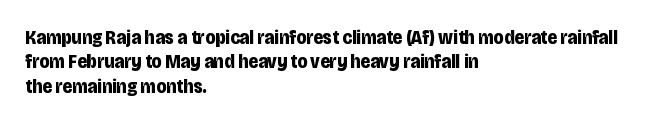
{"italic": "no", "bold": "yes", "underline": "no", "align": "left", "line_spacing_ratio": 1.22, "letter_spacing": "normal", "letter_spacing_em": 0.0, "glyph_px": 20}
